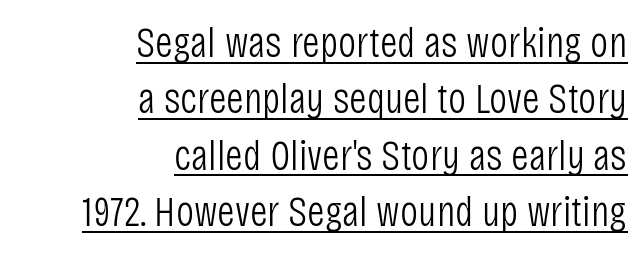
{"serif": "no", "italic": "no", "bold": "no", "weight": "light", "width": "condensed", "stroke_contrast": "low", "x_height": "large", "monospaced": "no", "underline": "yes", "align": "right", "line_spacing": "normal", "line_spacing_ratio": 1.31, "letter_spacing": "normal", "letter_spacing_em": 0.0, "glyph_px": 43}
